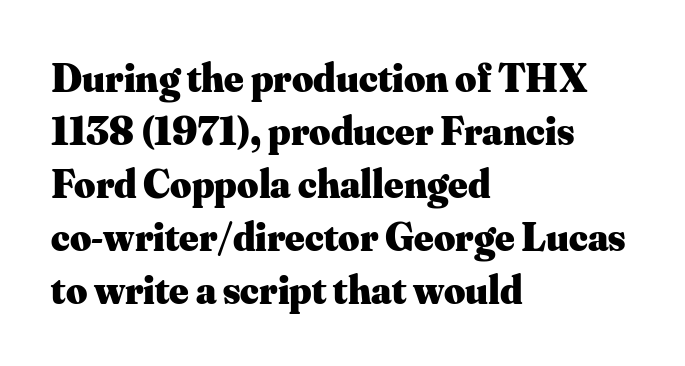
The image shows 41 px heavy serif type, upright; set left-aligned, normal line spacing (1.29x), normal letter spacing, not underlined; medium stroke contrast and a small x-height.
